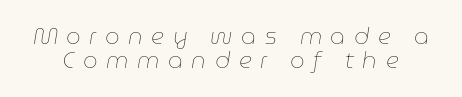
In terms of leading, this rendering errs on the cramped side. The weight would be labelled regular, book, light, or lighter still. The foot of each line stays bare and open. Characters follow at a spacing far wider than the type designer built in. Style check: oblique.
